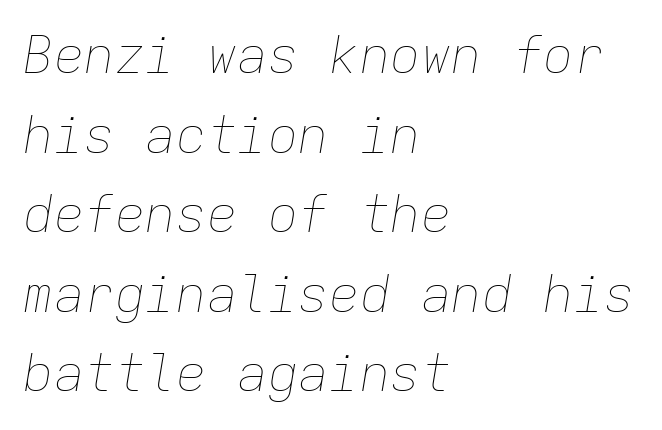
{"italic": "yes", "lean": "right", "slant_degrees": 9, "bold": "no", "weight": "thin", "width": "normal", "stroke_contrast": "low", "x_height": "medium", "monospaced": "yes", "underline": "no", "align": "left", "line_spacing": "normal", "line_spacing_ratio": 1.56, "letter_spacing": "normal", "letter_spacing_em": 0.0, "glyph_px": 51}
